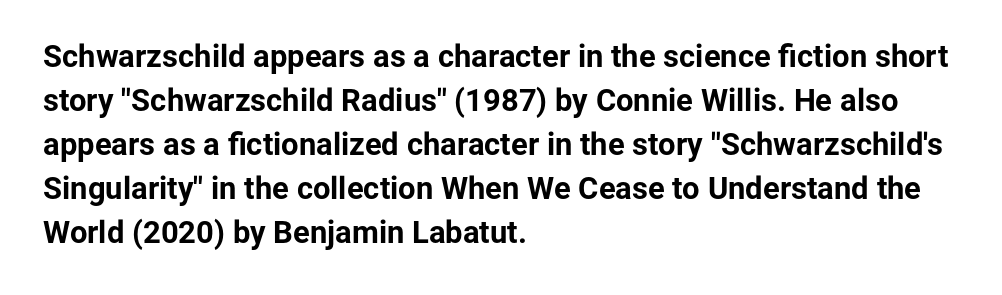
Q: Is the text bold? A: Yes.
Q: Is the text italic (slanted)? A: No, it is upright.
Q: Is the typeface a serif or a sans-serif typeface? A: Sans-serif.
Q: Is the text underlined? A: No.
Q: How is the paragraph aligned? A: Left-aligned.
Q: Is the spacing between letters normal or unusually wide? A: Normal.
Q: Is the spacing between lines tight, normal or loose? A: Normal.
Q: Width (condensed, normal, or wide)? A: Normal.
Q: Stroke contrast? A: Low.
Q: x-height? A: Medium.
Q: Monospaced? A: No.
